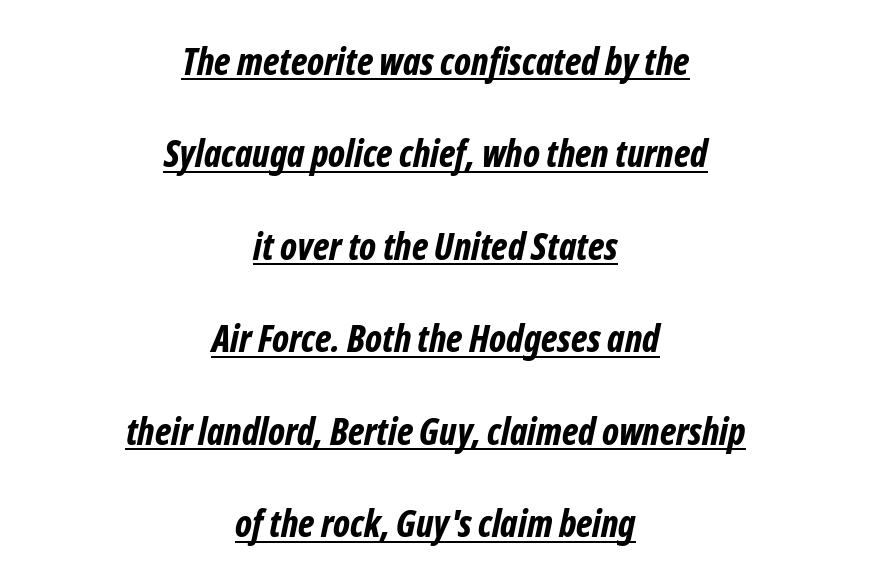
Q: Is the text bold? A: Yes.
Q: Is the text italic (slanted)? A: Yes, it leans right by about 12 degrees.
Q: Is the text underlined? A: Yes.
Q: How is the paragraph aligned? A: Centered.
Q: Is the spacing between letters normal or unusually wide? A: Normal.
Q: Is the spacing between lines tight, normal or loose? A: Loose.
Q: Width (condensed, normal, or wide)? A: Condensed.
Q: Stroke contrast? A: Low.
Q: x-height? A: Medium.
Q: Monospaced? A: No.
